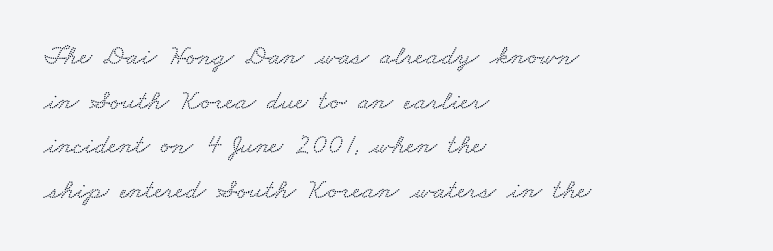
{"width": "wide", "stroke_contrast": "low", "x_height": "small", "monospaced": "no", "underline": "no", "align": "left", "line_spacing": "normal", "line_spacing_ratio": 1.59, "letter_spacing": "normal", "letter_spacing_em": 0.0, "glyph_px": 28}
